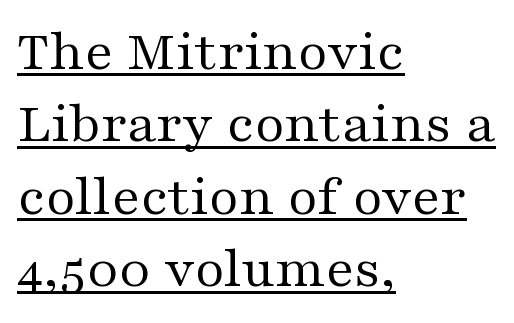
Old-style or modern, the face here clearly has serifs. Is the block centered? No — it sits flush against the left margin. Evenly set lines give the paragraph a standard silhouette. Note the varied advance widths — an 'i' is clearly narrower than an 'm'. Notice how the stems are strictly vertical — no italics here.
